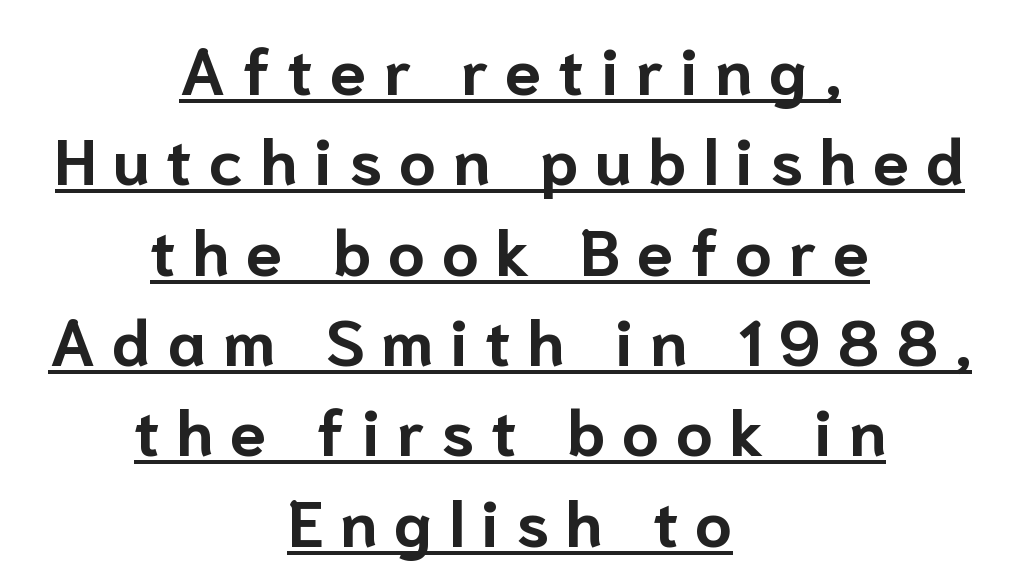
The image shows 65 px bold sans-serif type, upright; set centered, normal line spacing (1.39x), unusually wide letter spacing (+0.26 em), underlined; low stroke contrast and a medium x-height.
